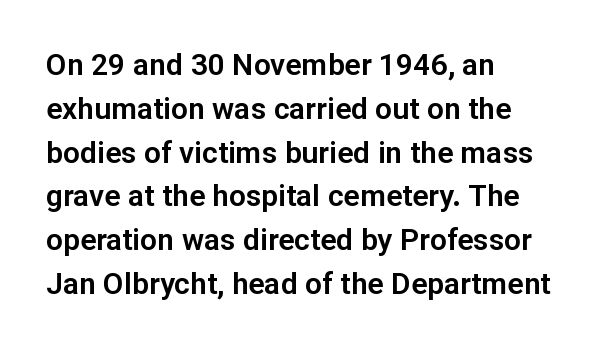
The image shows 30 px sans-serif type, upright; set left-aligned, normal line spacing (1.46x), normal letter spacing, not underlined; low stroke contrast and a medium x-height.
